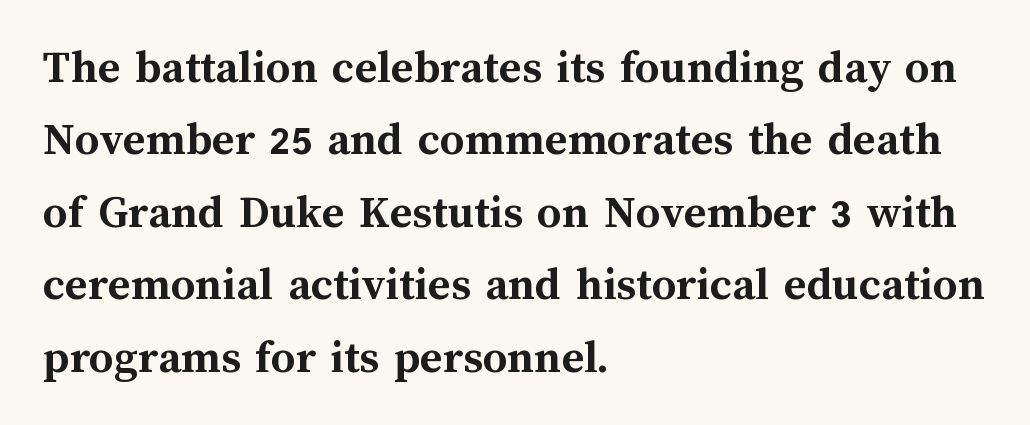
Q: Is the text bold? A: Yes.
Q: Is the text italic (slanted)? A: No, it is upright.
Q: Is the text underlined? A: No.
Q: How is the paragraph aligned? A: Left-aligned.
Q: Is the spacing between letters normal or unusually wide? A: Normal.
Q: Is the spacing between lines tight, normal or loose? A: Normal.
Q: Width (condensed, normal, or wide)? A: Normal.
Q: Stroke contrast? A: Medium.
Q: x-height? A: Medium.
Q: Monospaced? A: No.
